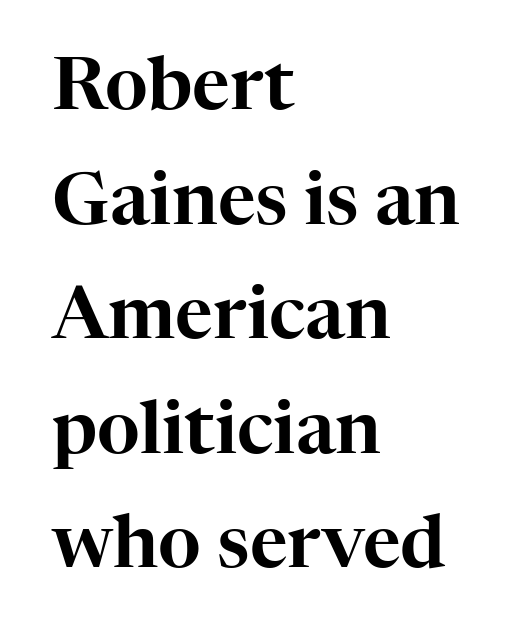
Q: Is the text italic (slanted)? A: No, it is upright.
Q: Is the typeface a serif or a sans-serif typeface? A: Serif.
Q: Is the text underlined? A: No.
Q: How is the paragraph aligned? A: Left-aligned.
Q: Is the spacing between letters normal or unusually wide? A: Normal.
Q: Is the spacing between lines tight, normal or loose? A: Normal.
Q: Width (condensed, normal, or wide)? A: Normal.
Q: Stroke contrast? A: High.
Q: x-height? A: Medium.
Q: Monospaced? A: No.
